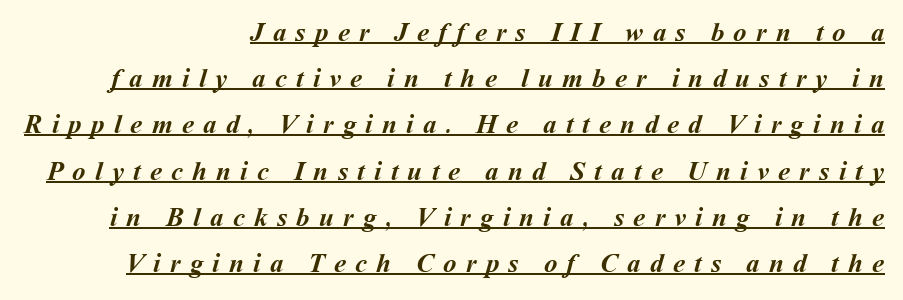
The rendered words wear a rule along their underside. The letters are bold, with thick, heavy strokes. Line ends are locked; line starts wander. Compared with typical body copy, the letter spacing here is much looser.
